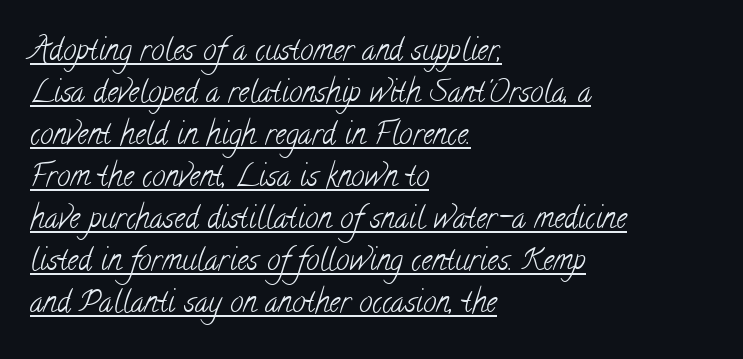
The image shows 30 px light, condensed serif type; set left-aligned, normal line spacing (1.4x), normal letter spacing, underlined; low stroke contrast and a small x-height.
